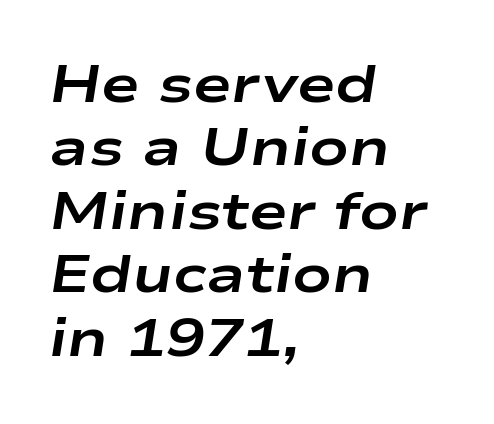
This rendering leaves character spacing at its baseline value. Varying glyph widths throughout — classic text-font behaviour. When letters slant like this, we call the style italic. Short and long lines alike share a common starting point at left. Strong, thick strokes mark this as bold type. Bare-footed words on every line.
